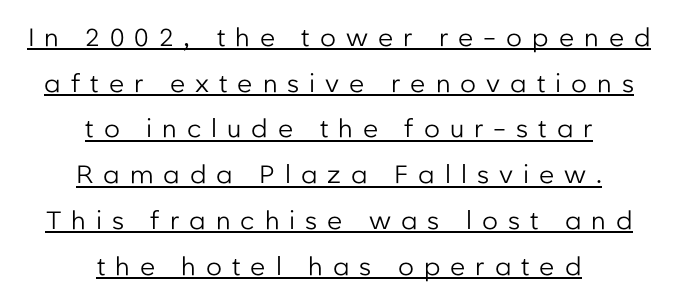
{"italic": "no", "bold": "no", "underline": "yes", "align": "center", "line_spacing_ratio": 1.83, "letter_spacing": "wide", "letter_spacing_em": 0.4, "glyph_px": 25}
